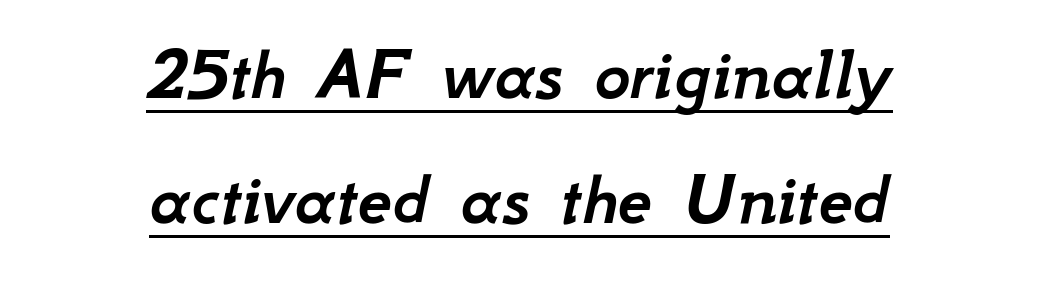
Q: Is the text italic (slanted)? A: Yes, it leans right by about 12 degrees.
Q: Is the text underlined? A: Yes.
Q: How is the paragraph aligned? A: Centered.
Q: Is the spacing between letters normal or unusually wide? A: Normal.
Q: Is the spacing between lines tight, normal or loose? A: Normal.
Q: Width (condensed, normal, or wide)? A: Normal.
Q: Stroke contrast? A: Low.
Q: x-height? A: Small.
Q: Monospaced? A: No.
